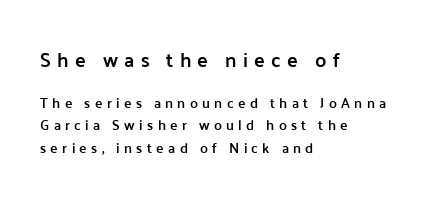
Top chunk: large. Bottom chunk: small. Check the space under the baseline: it is left empty. The letters stand upright; this is a roman face. A normal amount of white space separates one row of letters from the next.
